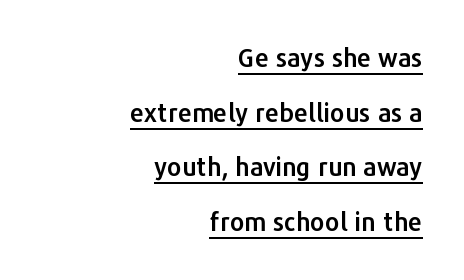
{"italic": "no", "underline": "yes", "align": "right", "line_spacing": "loose", "line_spacing_ratio": 2.19, "letter_spacing": "normal", "letter_spacing_em": 0.0, "glyph_px": 25}
